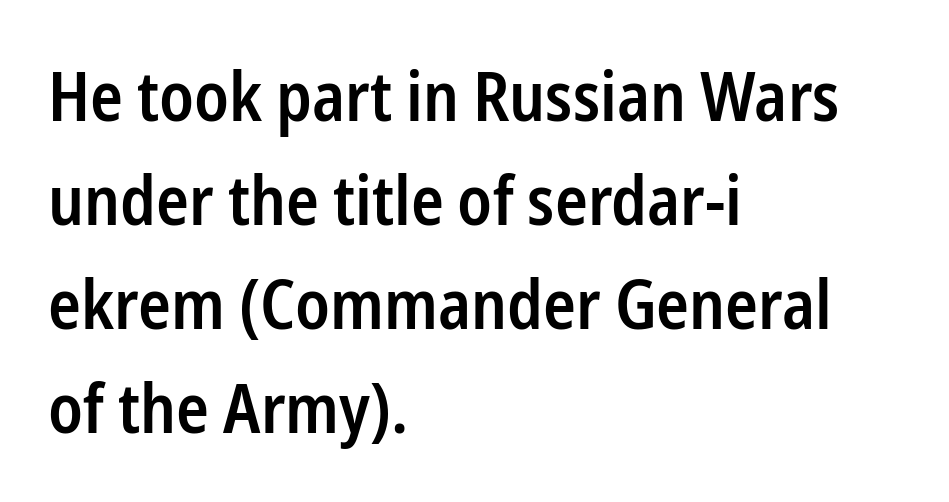
The vertical gap from one line to the next is medium. Here the designer chose a conventional face with non-uniform glyph widths. The letters are semibold — heavier than regular but short of a full bold. Underline: absent. Line beginnings align vertically; line endings do not. Examine the stroke ends and you'll find no serifs.
